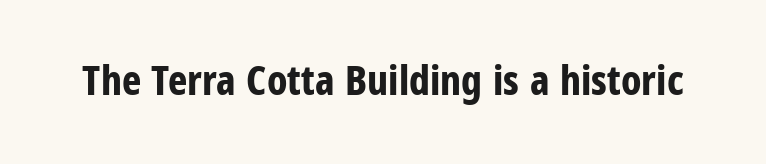
Q: Is the text bold? A: Yes.
Q: Is the text italic (slanted)? A: No, it is upright.
Q: Is the typeface a serif or a sans-serif typeface? A: Sans-serif.
Q: Is the text underlined? A: No.
Q: Is the spacing between letters normal or unusually wide? A: Normal.
Q: Width (condensed, normal, or wide)? A: Condensed.
Q: Stroke contrast? A: Low.
Q: x-height? A: Medium.
Q: Monospaced? A: No.
